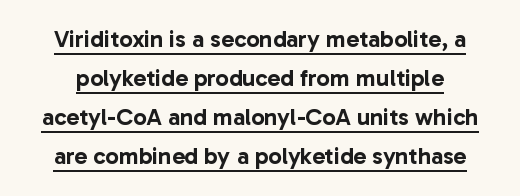
Q: Is the text italic (slanted)? A: No, it is upright.
Q: Is the text underlined? A: Yes.
Q: Is the spacing between letters normal or unusually wide? A: Normal.
Q: Is the spacing between lines tight, normal or loose? A: Normal.
